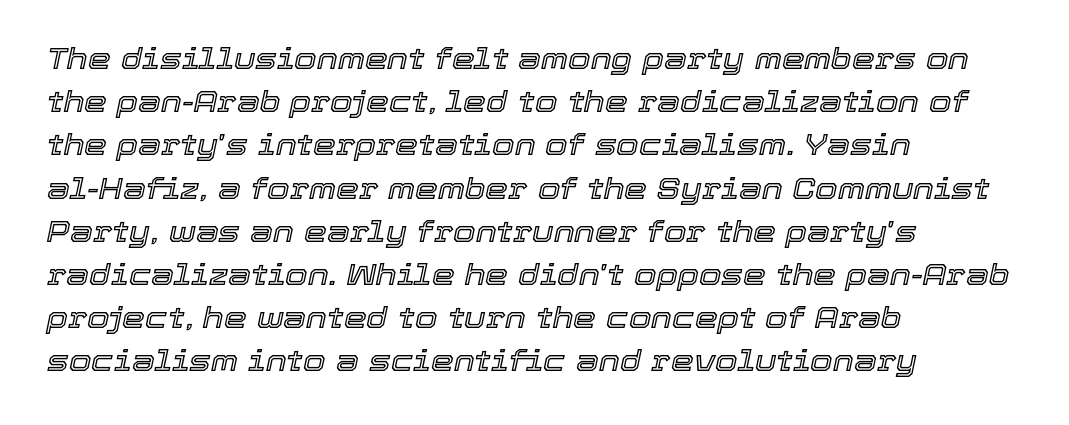
Short note: letters normally spaced. The passage shown is not underscored anywhere. Short and long lines alike share a common starting point at left. The letters are slanted; this is an italic face.
